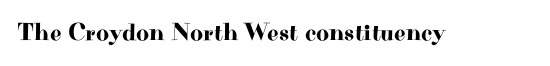
If you drew a line through each stem, it would be perfectly vertical. Characters follow at the spacing the type designer built in. The words here are not underlined.
